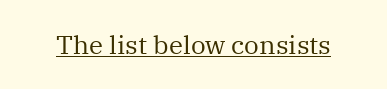
{"italic": "no", "bold": "no", "underline": "yes", "letter_spacing": "normal", "letter_spacing_em": 0.0, "glyph_px": 26}
